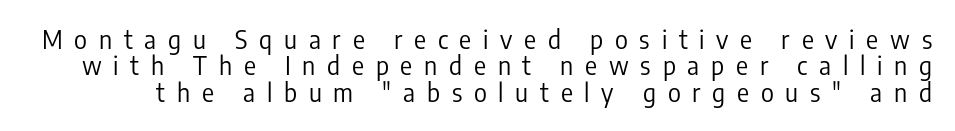
Heft: none added — not bold. Style check: upright. Each new line begins almost immediately beneath the previous one. Bare-footed words on every line. Look at the tracking — it's clearly loosened, letters drifting apart.
